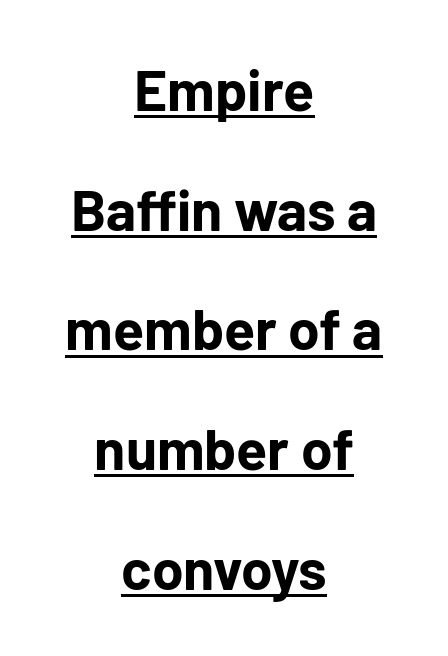
Q: Is the text bold? A: Yes.
Q: Is the text italic (slanted)? A: No, it is upright.
Q: Is the typeface a serif or a sans-serif typeface? A: Sans-serif.
Q: Is the text underlined? A: Yes.
Q: How is the paragraph aligned? A: Centered.
Q: Is the spacing between letters normal or unusually wide? A: Normal.
Q: Is the spacing between lines tight, normal or loose? A: Loose.
Q: Width (condensed, normal, or wide)? A: Normal.
Q: Stroke contrast? A: Low.
Q: x-height? A: Medium.
Q: Monospaced? A: No.
